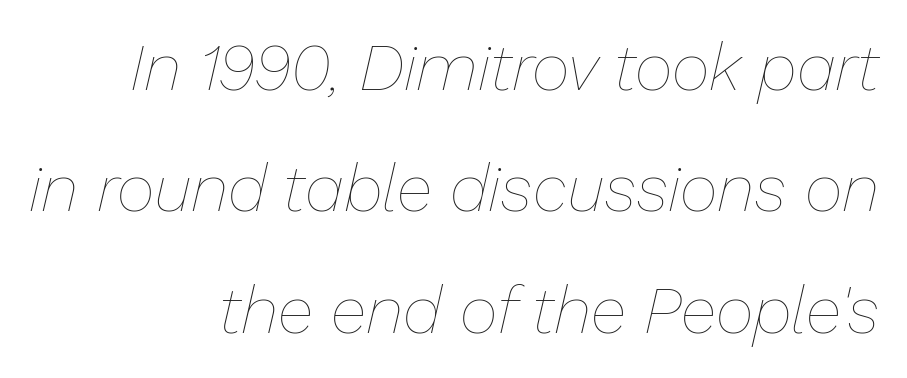
Q: Is the text bold? A: No.
Q: Is the text italic (slanted)? A: Yes, it leans right by about 13 degrees.
Q: Is the text underlined? A: No.
Q: How is the paragraph aligned? A: Right-aligned.
Q: Is the spacing between letters normal or unusually wide? A: Normal.
Q: Width (condensed, normal, or wide)? A: Normal.
Q: Stroke contrast? A: Low.
Q: x-height? A: Medium.
Q: Monospaced? A: No.
